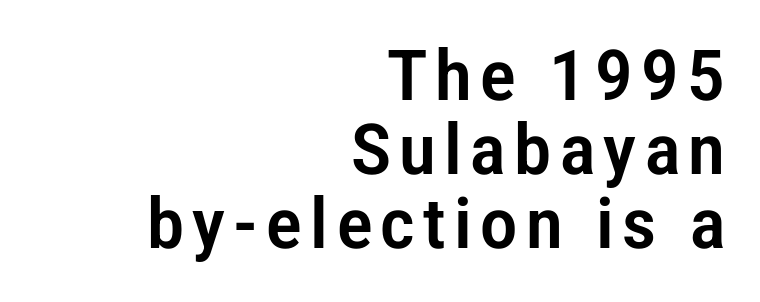
This sample has the flowing, uneven cadence of proportional lettering. You can tell from the bare stems that sans-serif type was used. Characters remain perfectly vertical along every line. Decoration check: the copy has no underline. Whoever set this chose condensed vertical rhythm over breathing room.
